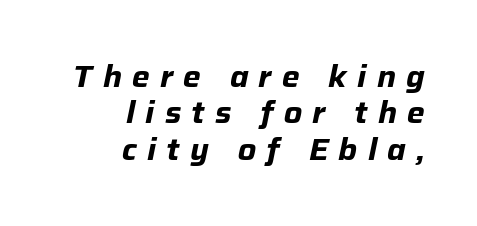
Q: Is the text bold? A: Yes.
Q: Is the text italic (slanted)? A: Yes, it leans right by about 12 degrees.
Q: Is the text underlined? A: No.
Q: How is the paragraph aligned? A: Right-aligned.
Q: Is the spacing between letters normal or unusually wide? A: Unusually wide.
Q: Width (condensed, normal, or wide)? A: Normal.
Q: Stroke contrast? A: Low.
Q: x-height? A: Medium.
Q: Monospaced? A: No.
